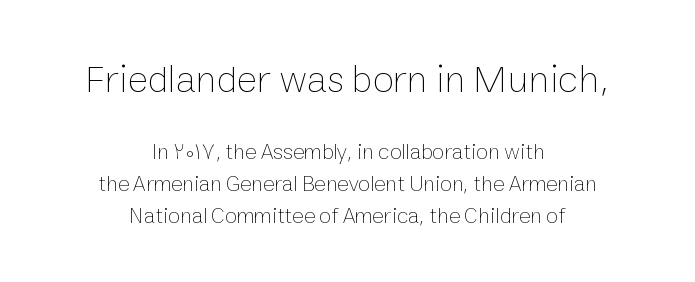
The image shows 39 px thin type, upright; set centered, normal line spacing (1.44x), normal letter spacing, not underlined; the first (top) block is 1.77x larger; low stroke contrast and a medium x-height.
